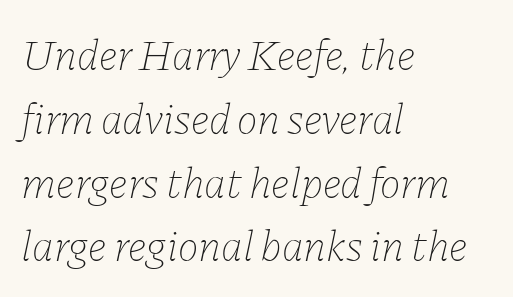
The image shows 44 px thin type, italic (leaning right); set left-aligned, normal line spacing (1.45x), normal letter spacing, not underlined; low stroke contrast and a medium x-height.
